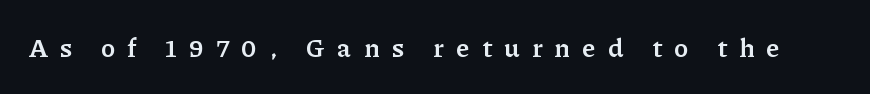
Q: Is the text bold? A: Yes.
Q: Is the text italic (slanted)? A: No, it is upright.
Q: Is the text underlined? A: No.
Q: Is the spacing between letters normal or unusually wide? A: Unusually wide.
